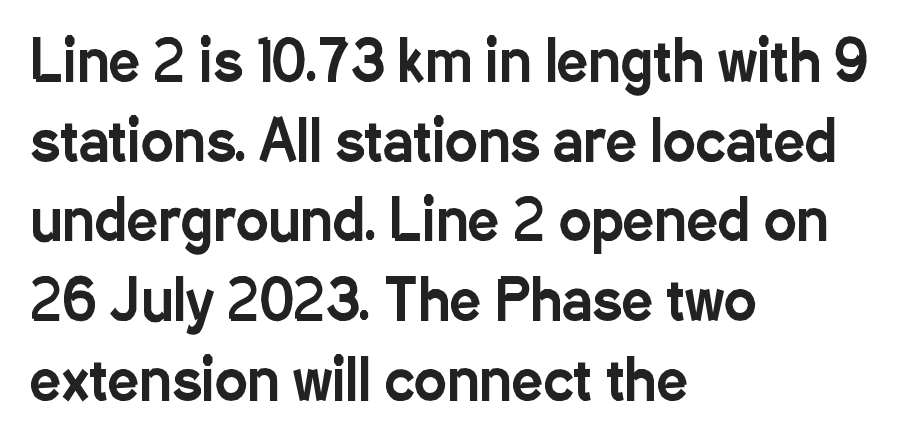
{"serif": "no", "italic": "no", "width": "condensed", "stroke_contrast": "low", "x_height": "medium", "monospaced": "no", "underline": "no", "align": "left", "line_spacing": "normal", "line_spacing_ratio": 1.45, "letter_spacing": "normal", "letter_spacing_em": 0.0, "glyph_px": 55}
